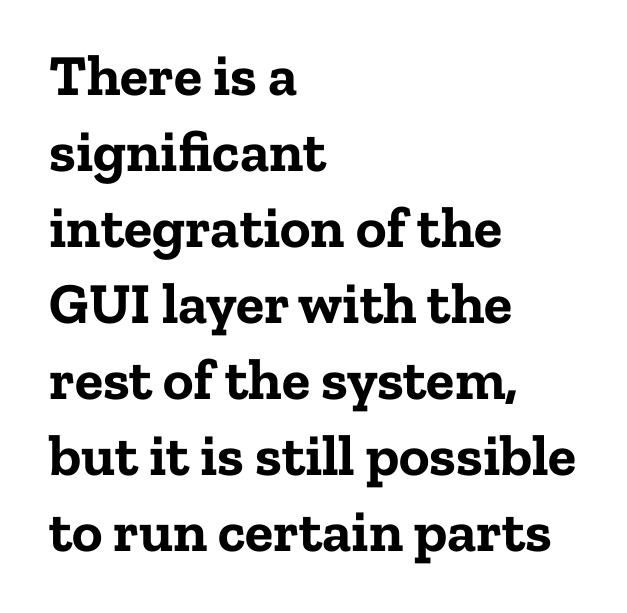
Visually the block forms a straight wall on the left and a jagged coastline on the right. Quick note: underline off. Posture: straight, roman, zero tilt. Small tapered or slab feet sit at the stroke ends, so this counts as serif. Set as a true bold cut, around the 700 mark. Do the characters align in a grid? No, the font is proportional.
